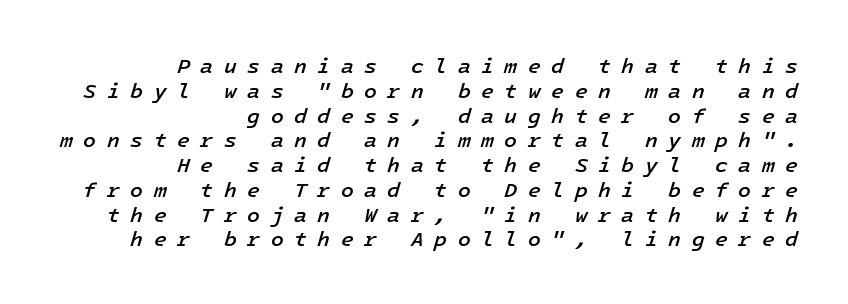
Notice the strokes are somewhat thickened but not fully heavy: this is a semibold. The lines in this sample share a right terminus and differ only in where they begin. Characters follow at a spacing far wider than the type designer built in. Anything drawn beneath the words? Only blank space. The whole block is typeset with a tilt.
